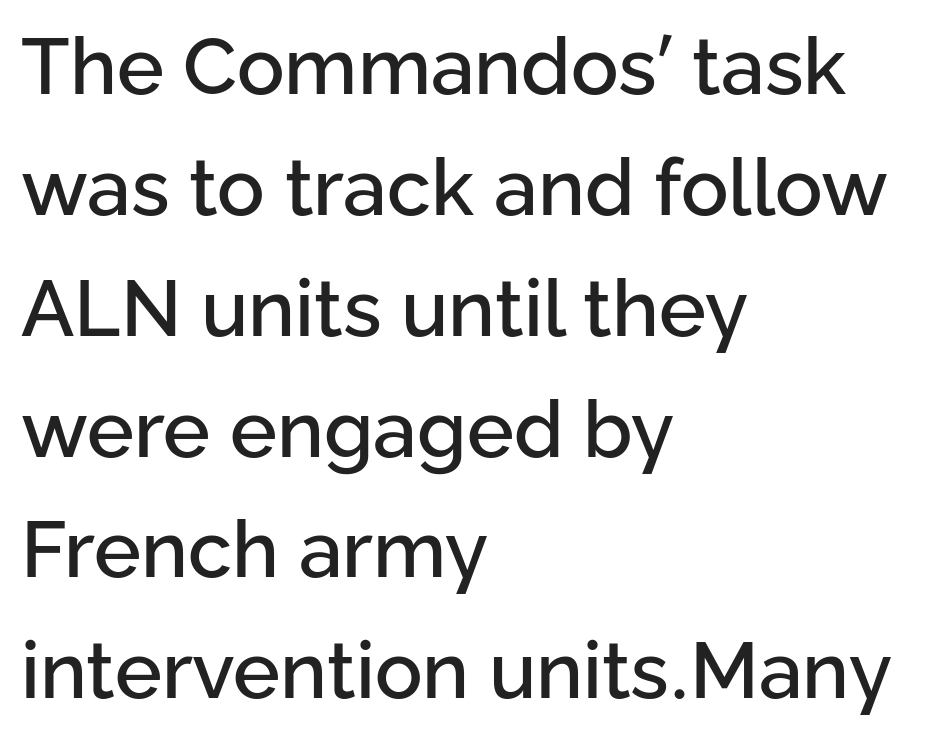
Q: Is the text italic (slanted)? A: No, it is upright.
Q: Is the typeface a serif or a sans-serif typeface? A: Sans-serif.
Q: Is the text underlined? A: No.
Q: How is the paragraph aligned? A: Left-aligned.
Q: Is the spacing between letters normal or unusually wide? A: Normal.
Q: Is the spacing between lines tight, normal or loose? A: Normal.
Q: Width (condensed, normal, or wide)? A: Normal.
Q: Stroke contrast? A: Low.
Q: x-height? A: Medium.
Q: Monospaced? A: No.
